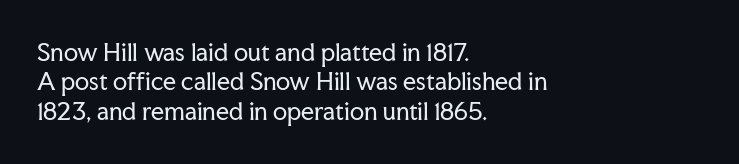
{"italic": "no", "bold": "no", "underline": "no", "align": "left", "line_spacing": "normal", "line_spacing_ratio": 1.28, "letter_spacing": "normal", "letter_spacing_em": 0.0, "glyph_px": 23}
